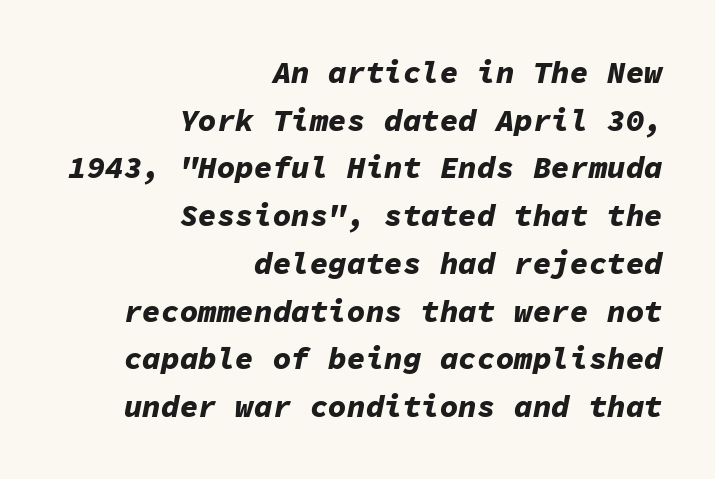
The image shows 31 px bold type, italic (leaning right), monospaced; set right-aligned, normal line spacing (1.54x), normal letter spacing, not underlined; low stroke contrast and a medium x-height.
